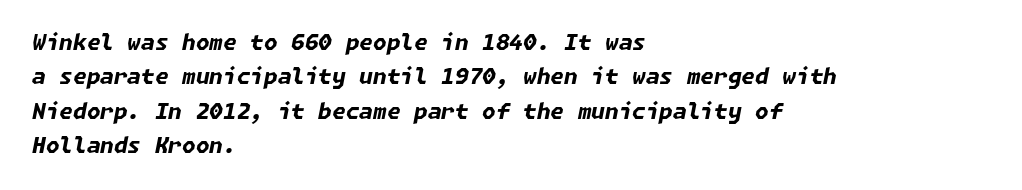
Q: Is the text bold? A: Yes.
Q: Is the text italic (slanted)? A: Yes, it leans right by about 11 degrees.
Q: Is the text underlined? A: No.
Q: How is the paragraph aligned? A: Left-aligned.
Q: Is the spacing between letters normal or unusually wide? A: Normal.
Q: Is the spacing between lines tight, normal or loose? A: Normal.
